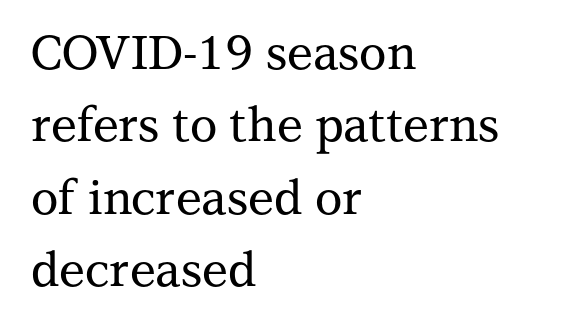
Q: Is the text italic (slanted)? A: No, it is upright.
Q: Is the typeface a serif or a sans-serif typeface? A: Serif.
Q: Is the text underlined? A: No.
Q: How is the paragraph aligned? A: Left-aligned.
Q: Is the spacing between letters normal or unusually wide? A: Normal.
Q: Is the spacing between lines tight, normal or loose? A: Normal.
Q: Width (condensed, normal, or wide)? A: Normal.
Q: Stroke contrast? A: Medium.
Q: x-height? A: Medium.
Q: Monospaced? A: No.
